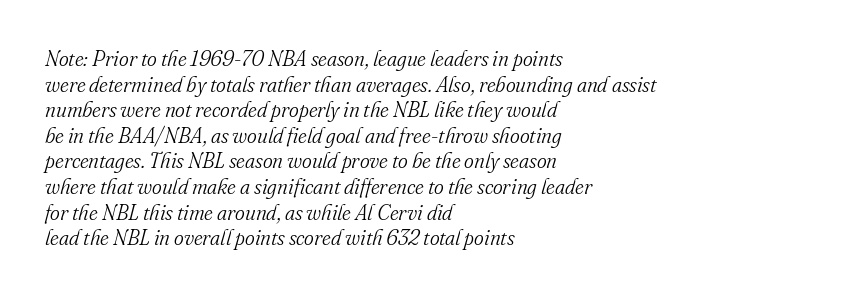
The image shows 21 px text type, italic (leaning right); set left-aligned, line spacing 1.22x, normal letter spacing, not underlined.
